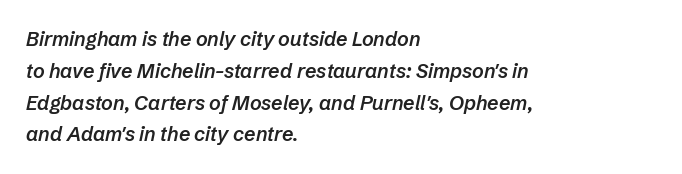
{"italic": "yes", "lean": "right", "slant_degrees": 12, "bold": "semi", "underline": "no", "align": "left", "line_spacing": "normal", "line_spacing_ratio": 1.59, "letter_spacing": "normal", "letter_spacing_em": 0.0, "glyph_px": 20}
